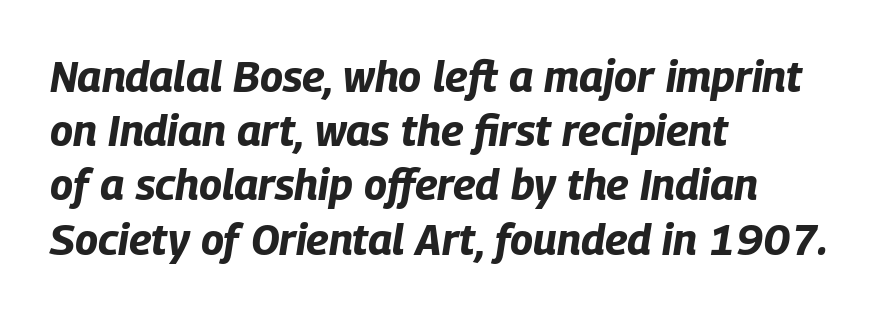
Horizontally, the lines are justified to the leading edge only. Letter spacing: default. Observe the lean: these are italic letterforms. Regular leading. The space beneath each line is pristine and unruled. Proportional: the letters do not fall into vertical columns.
